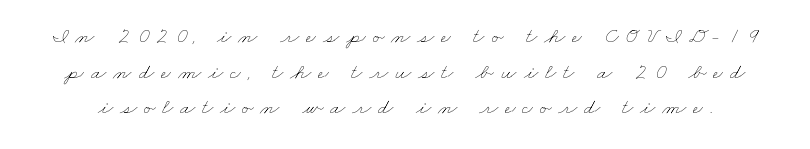
The image shows 22 px text type; set normal line spacing (1.62x), unusually wide letter spacing (+0.31 em), not underlined.
